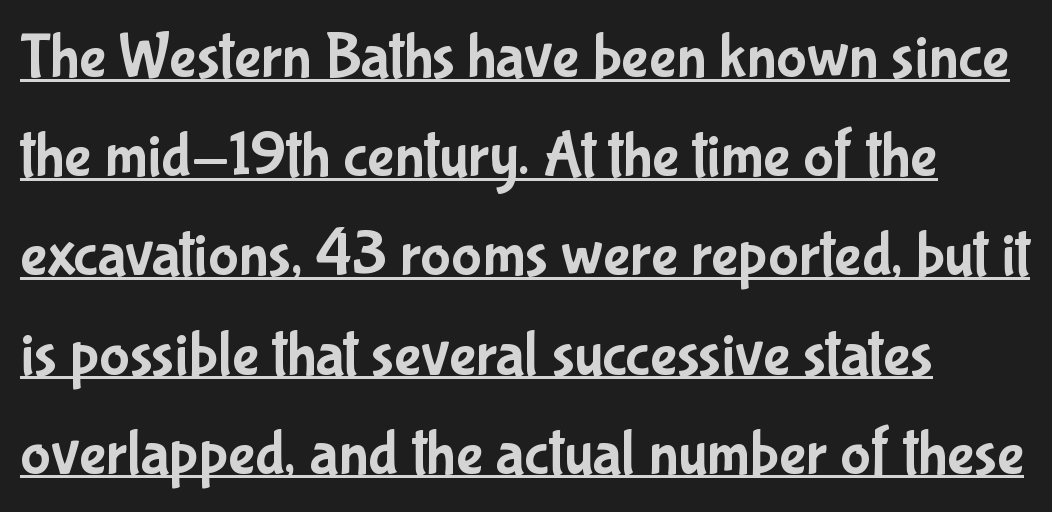
Nothing sits at the stroke ends, so this counts as sans-serif. These lines were composed using upright roman letters. Every word sits above its own underline. Does the leading feel generous? No, just average. A typesetter would call this zero additional tracking. The passage shown is typed in a proportional face where columns would drift.
